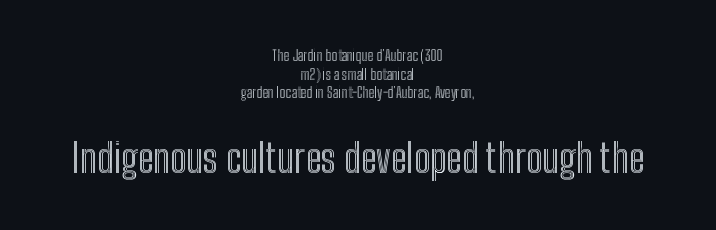
{"italic": "no", "width": "condensed", "x_height": "medium", "monospaced": "no", "underline": "no", "align": "center", "line_spacing": "normal", "line_spacing_ratio": 1.33, "letter_spacing": "normal", "letter_spacing_em": 0.0, "larger_block": "second", "size_ratio": 2.79, "glyph_px": 39}
